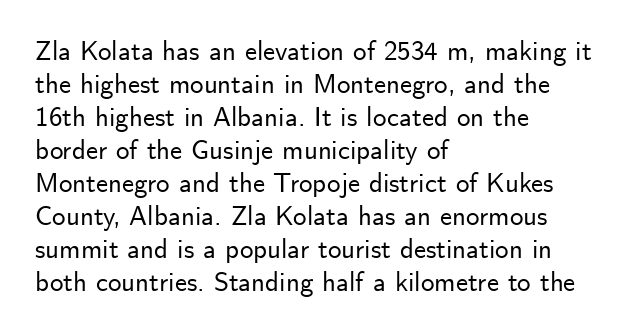
Q: Is the text italic (slanted)? A: No, it is upright.
Q: Is the text underlined? A: No.
Q: How is the paragraph aligned? A: Left-aligned.
Q: Is the spacing between letters normal or unusually wide? A: Normal.
